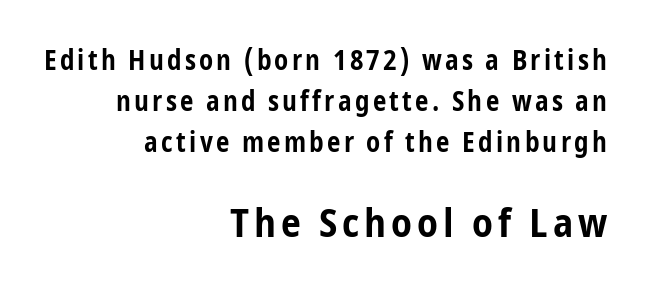
{"serif": "no", "italic": "no", "bold": "yes", "weight": "bold", "width": "condensed", "stroke_contrast": "low", "x_height": "medium", "monospaced": "no", "underline": "no", "align": "right", "line_spacing": "normal", "line_spacing_ratio": 1.51, "larger_block": "second", "size_ratio": 1.48, "glyph_px": 40}
